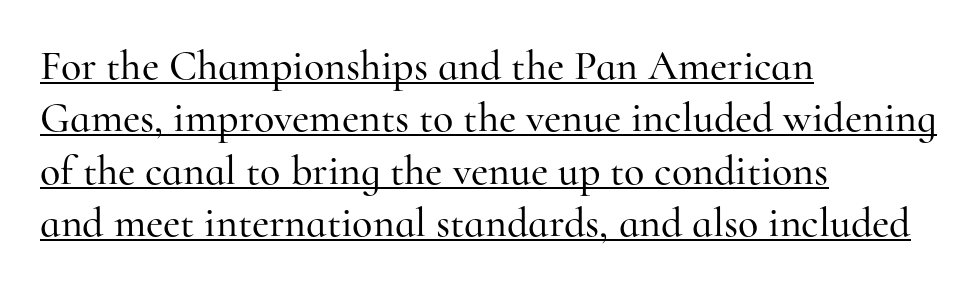
The rendering uses a moderate line-height, typical for paragraphs. The horizontal fit of the characters is conventional and even. To sum up the face: it has serifs. Is there an underline? Yes — a line sits under the letters.
